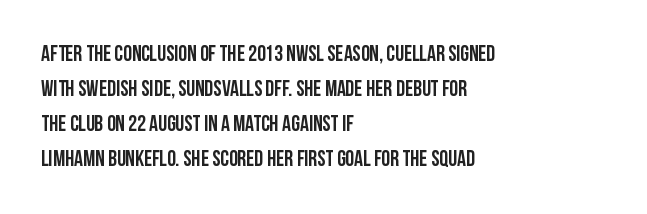
Q: Is the text italic (slanted)? A: No, it is upright.
Q: Is the text underlined? A: No.
Q: How is the paragraph aligned? A: Left-aligned.
Q: Is the spacing between letters normal or unusually wide? A: Normal.
Q: Is the spacing between lines tight, normal or loose? A: Normal.
